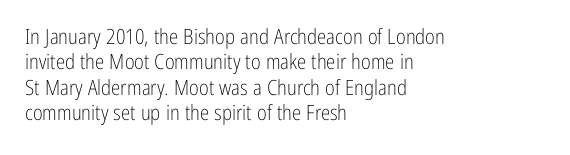
{"italic": "no", "bold": "no", "underline": "no", "align": "left", "line_spacing_ratio": 1.21, "letter_spacing": "normal", "letter_spacing_em": 0.0, "glyph_px": 21}
